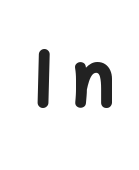
{"serif": "no", "italic": "no", "bold": "yes", "weight": "bold", "width": "normal", "stroke_contrast": "low", "x_height": "medium", "monospaced": "no", "underline": "no", "letter_spacing": "wide", "letter_spacing_em": 0.28, "glyph_px": 73}
